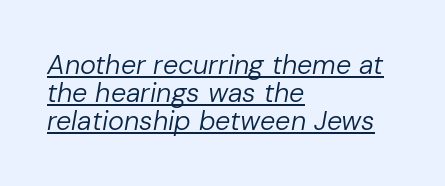
{"italic": "yes", "lean": "right", "slant_degrees": 10, "bold": "no", "underline": "yes", "align": "left", "line_spacing": "tight", "line_spacing_ratio": 1.03, "letter_spacing": "normal", "letter_spacing_em": 0.0, "glyph_px": 27}
